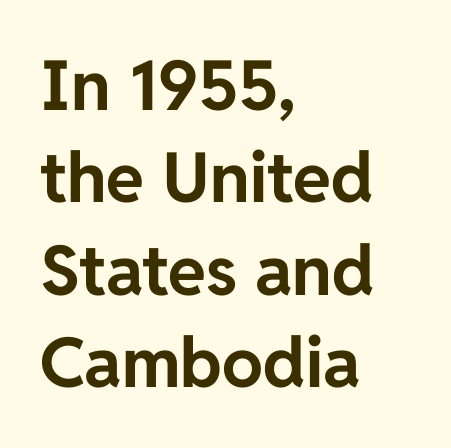
Note the varied advance widths — an 'i' is clearly narrower than an 'm'. Just letters on the line, the space beneath them empty. Each new line begins a customary step beneath the previous one. Grotesque or geometric, the face here clearly has no serifs.
